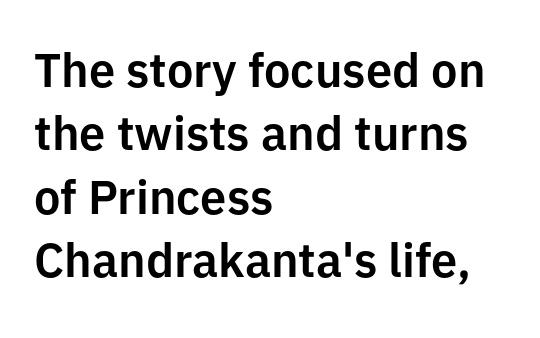
Q: Is the text italic (slanted)? A: No, it is upright.
Q: Is the typeface a serif or a sans-serif typeface? A: Sans-serif.
Q: Is the text underlined? A: No.
Q: How is the paragraph aligned? A: Left-aligned.
Q: Is the spacing between letters normal or unusually wide? A: Normal.
Q: Is the spacing between lines tight, normal or loose? A: Normal.
Q: Width (condensed, normal, or wide)? A: Normal.
Q: Stroke contrast? A: Low.
Q: x-height? A: Medium.
Q: Monospaced? A: No.
